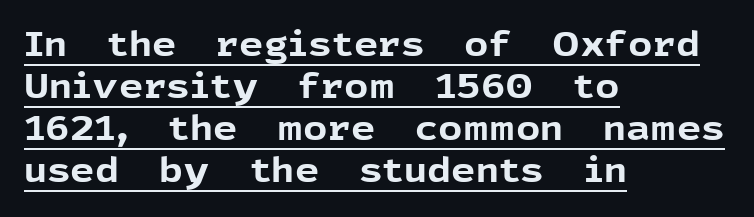
{"serif": "no", "italic": "no", "bold": "yes", "weight": "bold", "width": "normal", "x_height": "medium", "monospaced": "no", "underline": "yes", "align": "left", "line_spacing_ratio": 1.24, "letter_spacing": "normal", "letter_spacing_em": 0.0, "glyph_px": 34}
